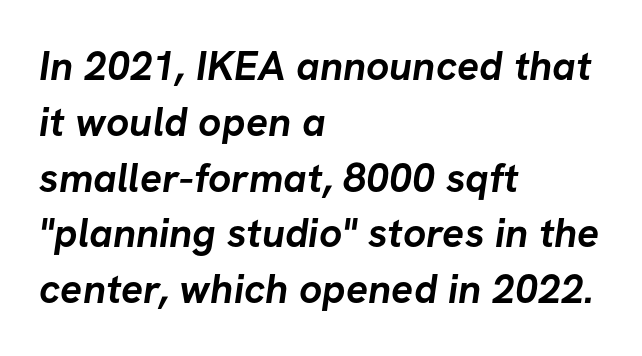
{"serif": "no", "bold": "yes", "weight": "semibold", "width": "normal", "stroke_contrast": "low", "x_height": "medium", "monospaced": "no", "underline": "no", "align": "left", "line_spacing": "normal", "line_spacing_ratio": 1.36, "letter_spacing": "normal", "letter_spacing_em": 0.0, "glyph_px": 41}
